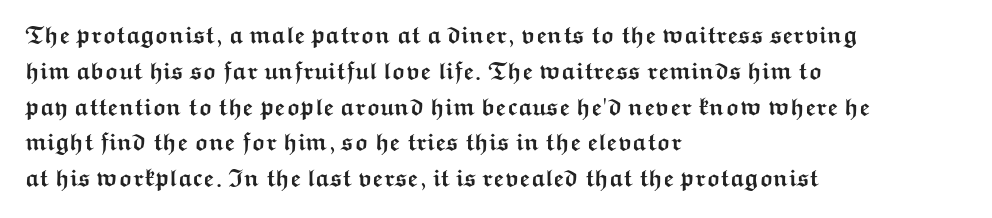
The image shows 24 px bold type, upright; set left-aligned, normal line spacing (1.49x), normal letter spacing, not underlined.
